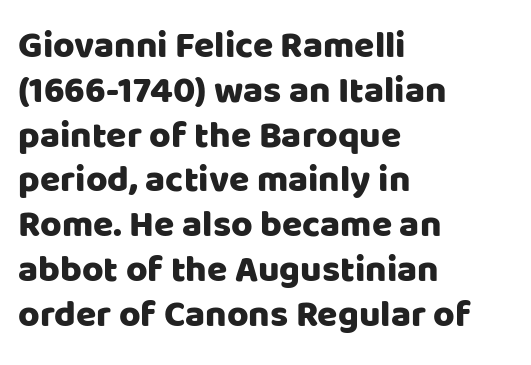
Just letters on the line, the space beneath them empty. A sans-serif font was chosen for this passage. Italic: no, the glyphs are upright roman. Is the block centered? No — it sits flush against the left margin.
